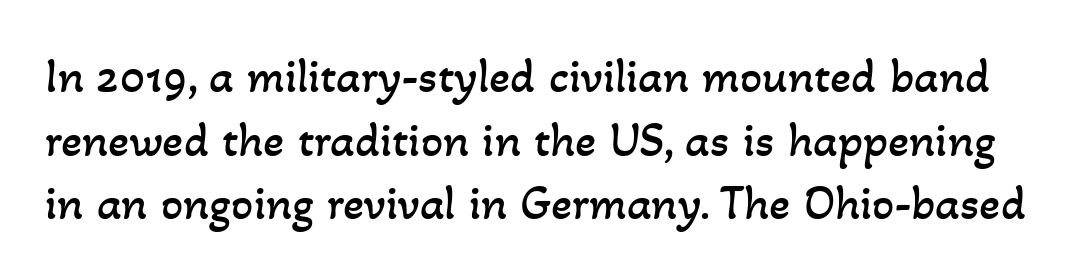
The image shows 49 px regular-weight type; set normal line spacing (1.3x), normal letter spacing, not underlined; low stroke contrast and a small x-height.
